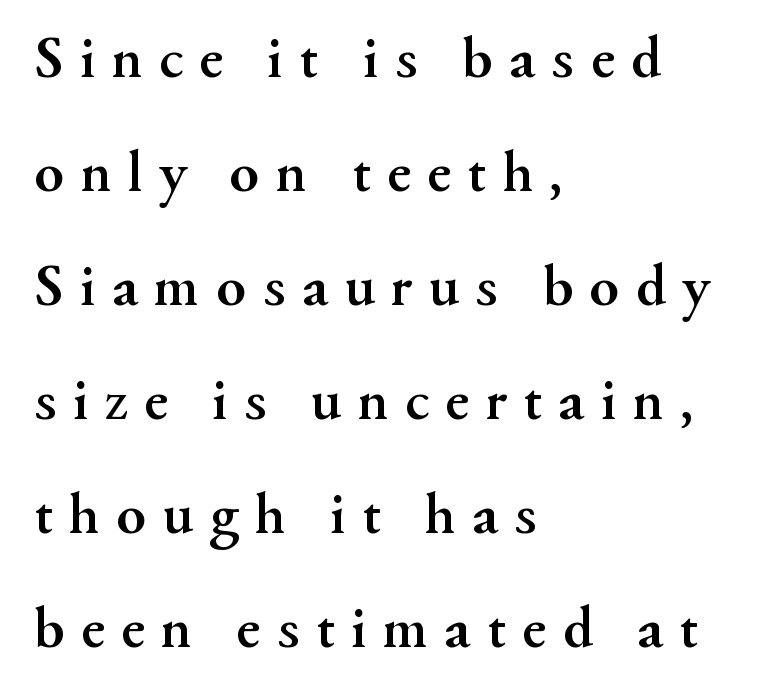
Where is the straight margin? On the left. Rule under the text: the space is simply empty. Proportional: the letters do not fall into vertical columns. Are there feet on the stems? There are — it's a serif.
